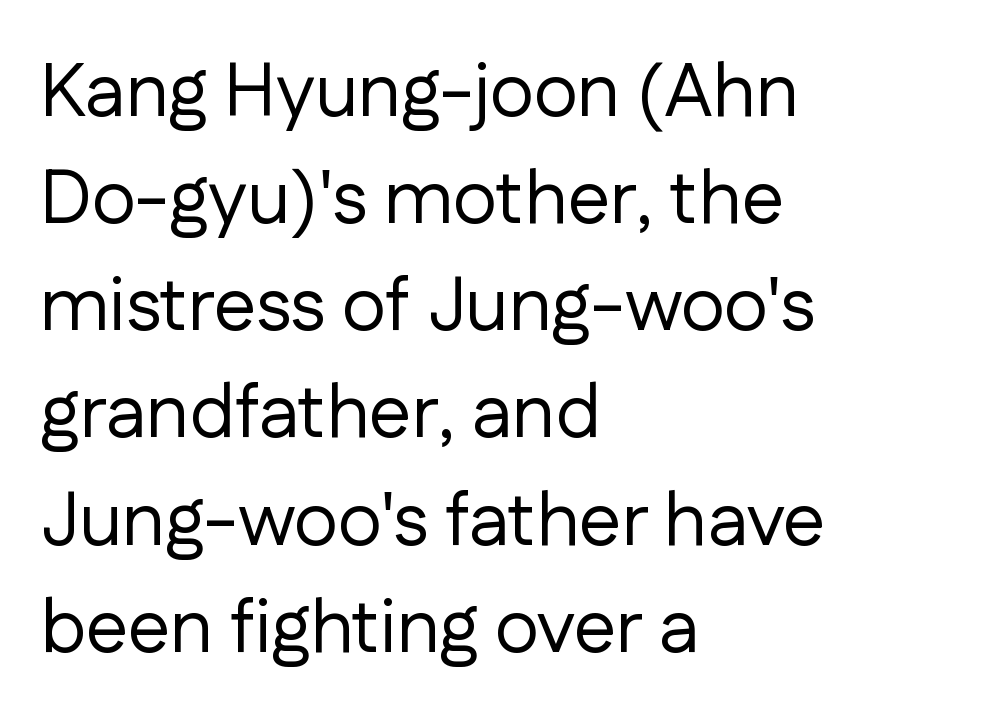
Q: Is the text bold? A: No.
Q: Is the text italic (slanted)? A: No, it is upright.
Q: Is the typeface a serif or a sans-serif typeface? A: Sans-serif.
Q: Is the text underlined? A: No.
Q: How is the paragraph aligned? A: Left-aligned.
Q: Is the spacing between letters normal or unusually wide? A: Normal.
Q: Is the spacing between lines tight, normal or loose? A: Normal.
Q: Width (condensed, normal, or wide)? A: Normal.
Q: Stroke contrast? A: Low.
Q: x-height? A: Medium.
Q: Monospaced? A: No.
